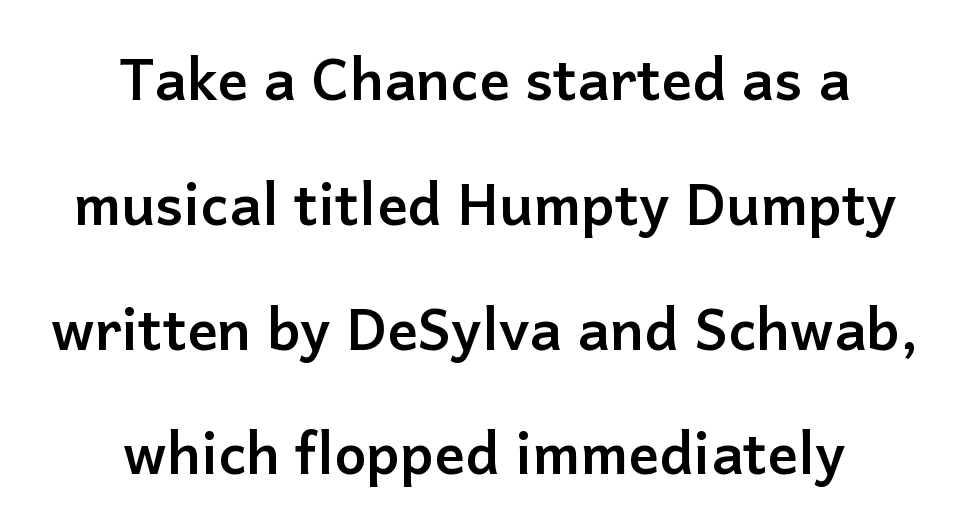
The image shows 57 px semibold sans-serif type, upright; set centered, loose line spacing (2.19x), normal letter spacing, not underlined; low stroke contrast and a medium x-height.
